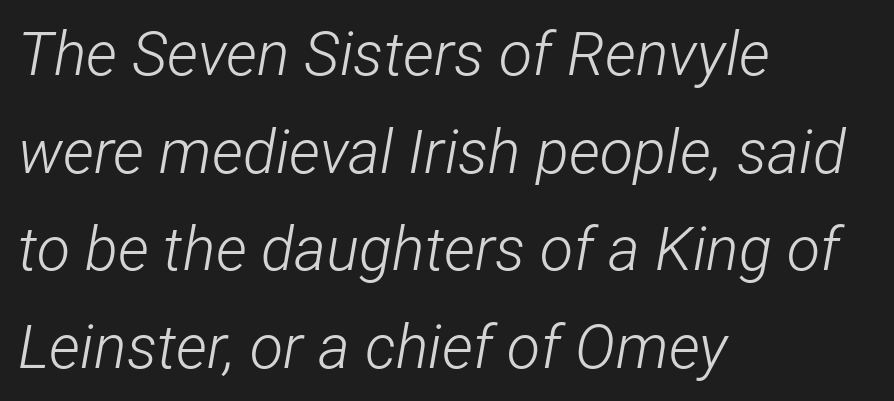
{"italic": "yes", "lean": "right", "slant_degrees": 12, "bold": "no", "weight": "light", "width": "condensed", "stroke_contrast": "low", "x_height": "medium", "monospaced": "no", "underline": "no", "align": "left", "line_spacing": "normal", "line_spacing_ratio": 1.6, "letter_spacing": "normal", "letter_spacing_em": 0.0, "glyph_px": 61}
